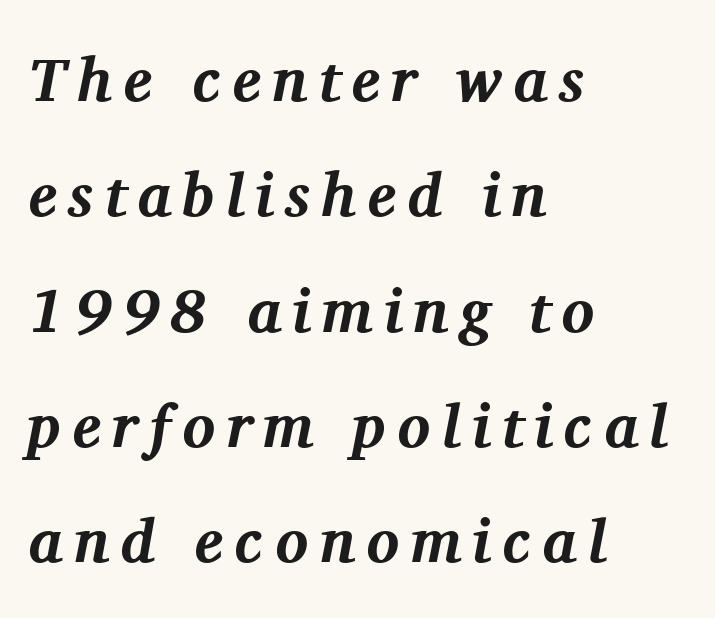
Just letters on the line, the space beneath them empty. These lines are set flush left with a ragged right edge. Students, this is bold: see how much ink each stroke carries. This rendering employs a face with finishing strokes, i.e., a serif.
